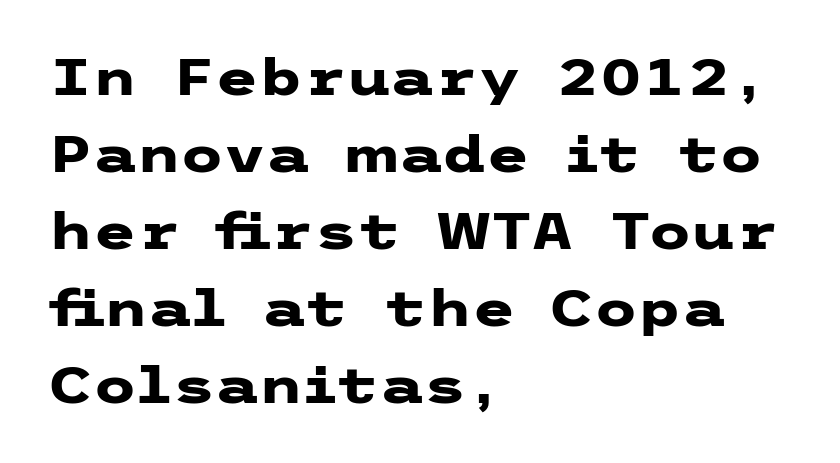
The image shows 50 px heavy, wide sans-serif type, upright; set left-aligned, normal line spacing (1.54x), normal letter spacing, not underlined; low stroke contrast and a medium x-height.
